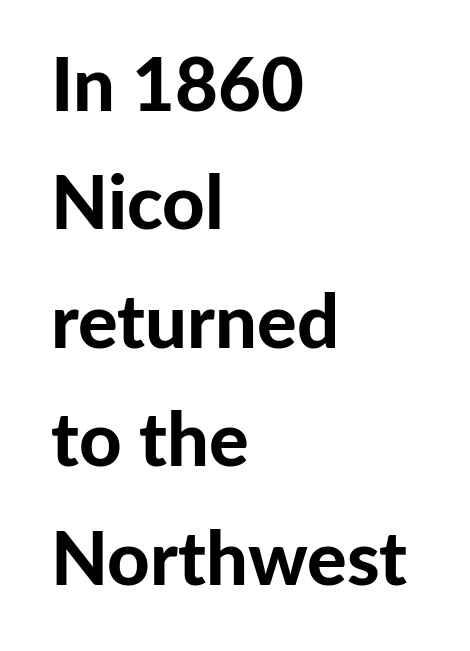
The image shows 74 px bold sans-serif type, upright; set left-aligned, normal line spacing (1.6x), normal letter spacing, not underlined; low stroke contrast and a medium x-height.
